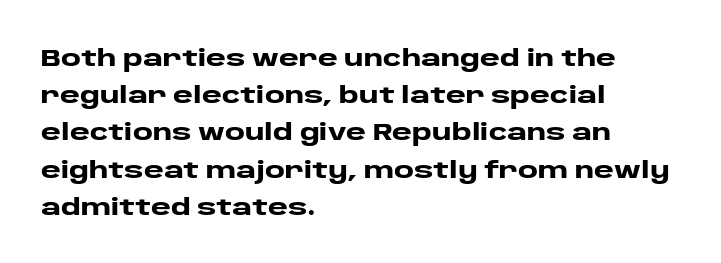
The passage shown has conventional tracking throughout. Underline: absent. The lines in this sample share a left origin and differ only in where they stop. These lines carry a lot of weight — the face is fully bold. Leading: standard. Characters remain perfectly vertical along every line.
